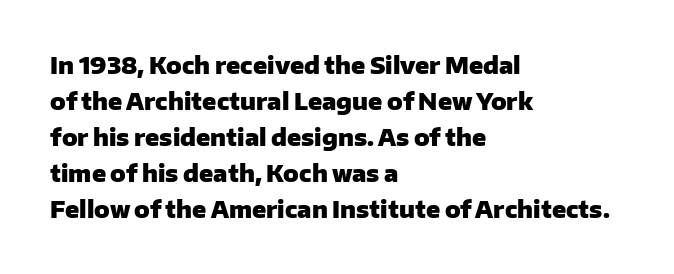
The image shows 23 px bold type, upright; set left-aligned, normal line spacing (1.56x), normal letter spacing, not underlined.
